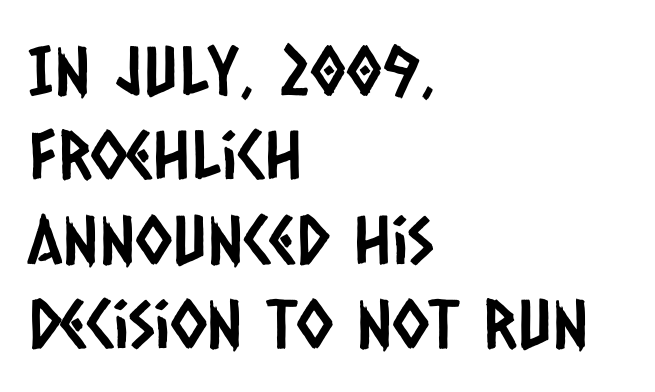
The image shows 67 px condensed sans-serif type; set left-aligned, normal line spacing (1.26x), normal letter spacing, not underlined; low stroke contrast and a large x-height.
